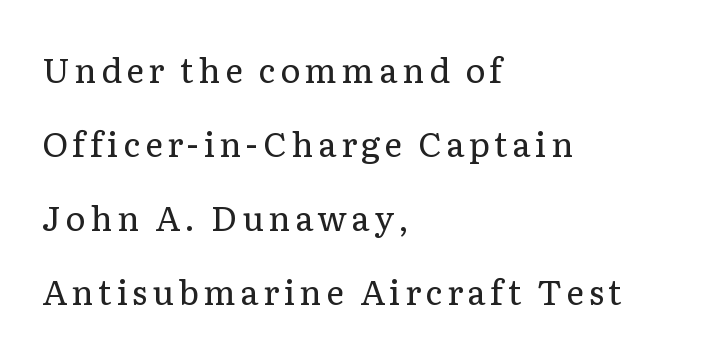
The typeface has the unassuming heft of standard copy or less. The glyphs in this specimen are seriffed. Casual observation: everything's shoved over to the left. This sample has the flowing, uneven cadence of proportional lettering. Every character sits straight up, as roman type does.
